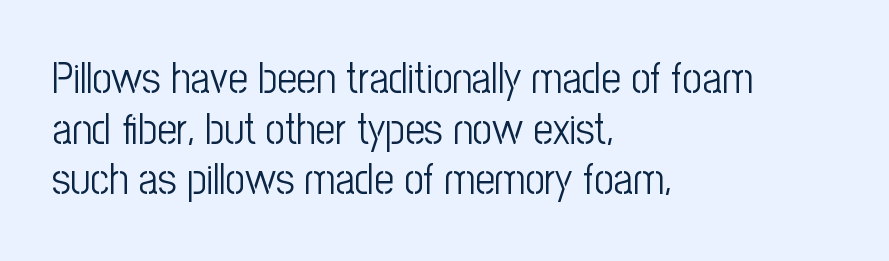
{"serif": "no", "italic": "no", "bold": "no", "weight": "light", "width": "condensed", "stroke_contrast": "low", "x_height": "medium", "monospaced": "no", "underline": "no", "align": "left", "line_spacing_ratio": 1.18, "letter_spacing": "normal", "letter_spacing_em": 0.0, "glyph_px": 43}
